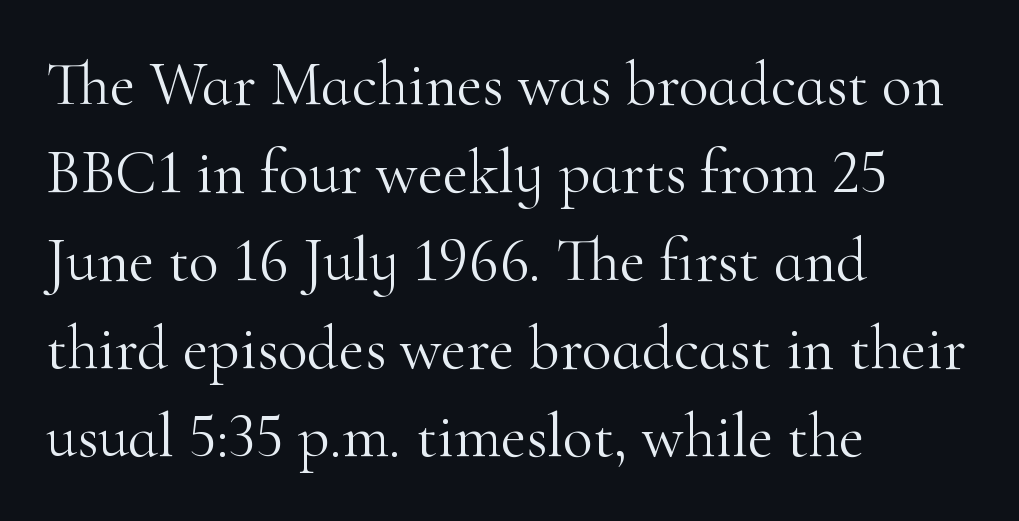
The image shows 62 px light serif type, upright; set left-aligned, normal line spacing (1.42x), normal letter spacing, not underlined; high stroke contrast and a small x-height.
